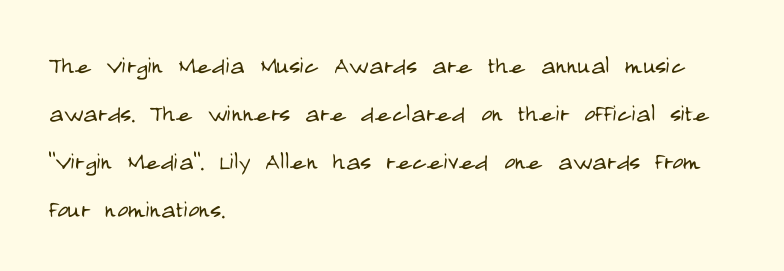
The image shows 30 px light, condensed sans-serif type, upright; set left-aligned, normal line spacing (1.6x), normal letter spacing, not underlined; low stroke contrast and a large x-height.
